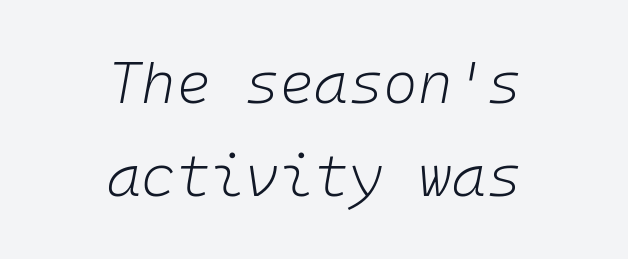
{"italic": "yes", "lean": "right", "slant_degrees": 10, "bold": "no", "weight": "light", "width": "normal", "stroke_contrast": "low", "x_height": "medium", "monospaced": "yes", "underline": "no", "align": "center", "line_spacing": "normal", "line_spacing_ratio": 1.58, "letter_spacing": "normal", "letter_spacing_em": 0.0, "glyph_px": 59}
